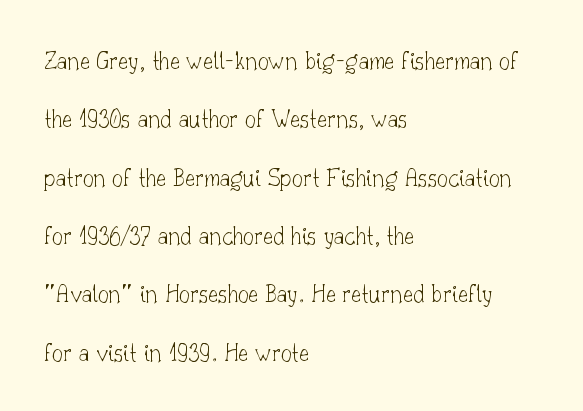
{"italic": "no", "bold": "no", "underline": "no", "align": "left", "line_spacing": "loose", "line_spacing_ratio": 2.16, "letter_spacing": "normal", "letter_spacing_em": 0.0, "glyph_px": 27}
